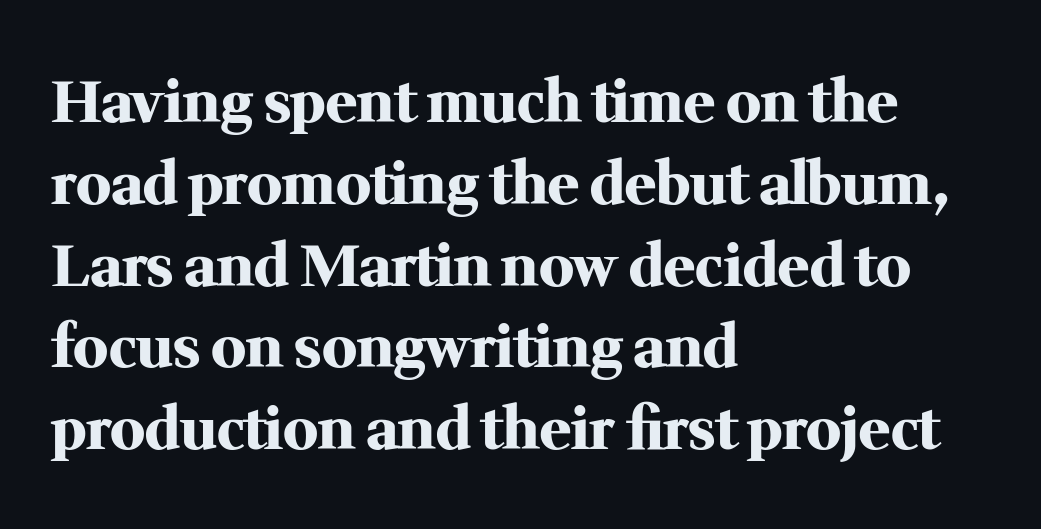
{"serif": "yes", "italic": "no", "bold": "yes", "weight": "heavy", "width": "normal", "stroke_contrast": "medium", "x_height": "medium", "monospaced": "no", "underline": "no", "align": "left", "line_spacing": "normal", "line_spacing_ratio": 1.41, "letter_spacing": "normal", "letter_spacing_em": 0.0, "glyph_px": 58}
